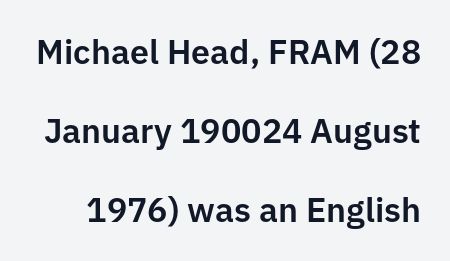
Q: Is the text italic (slanted)? A: No, it is upright.
Q: Is the typeface a serif or a sans-serif typeface? A: Sans-serif.
Q: Is the text underlined? A: No.
Q: Is the spacing between letters normal or unusually wide? A: Normal.
Q: Is the spacing between lines tight, normal or loose? A: Loose.
Q: Width (condensed, normal, or wide)? A: Normal.
Q: Stroke contrast? A: Low.
Q: x-height? A: Medium.
Q: Monospaced? A: No.
